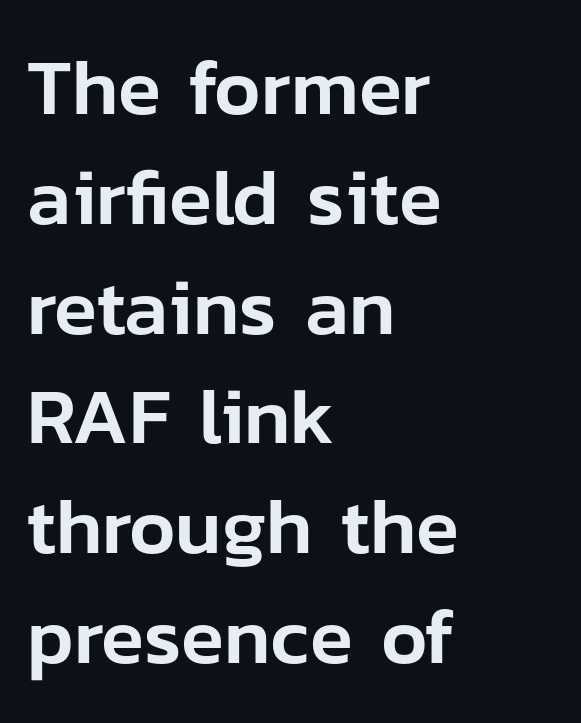
{"serif": "no", "italic": "no", "width": "normal", "stroke_contrast": "low", "x_height": "medium", "monospaced": "no", "underline": "no", "align": "left", "line_spacing": "normal", "line_spacing_ratio": 1.39, "letter_spacing": "normal", "letter_spacing_em": 0.0, "glyph_px": 79}
